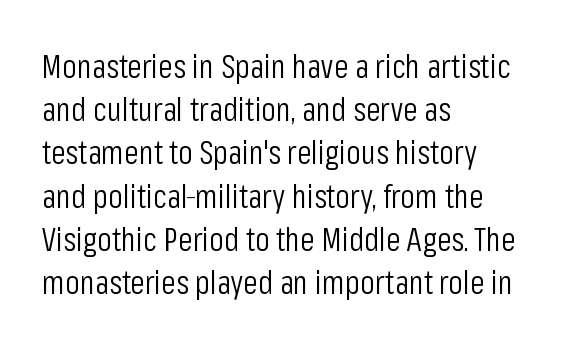
This rendering employs a face without finishing strokes, i.e., a sans-serif. The strip under each line holds only bare page. Where is the straight margin? On the left. Glyph-to-glyph distance matches everyday printed text. Here the designer chose a conventional face with non-uniform glyph widths.
